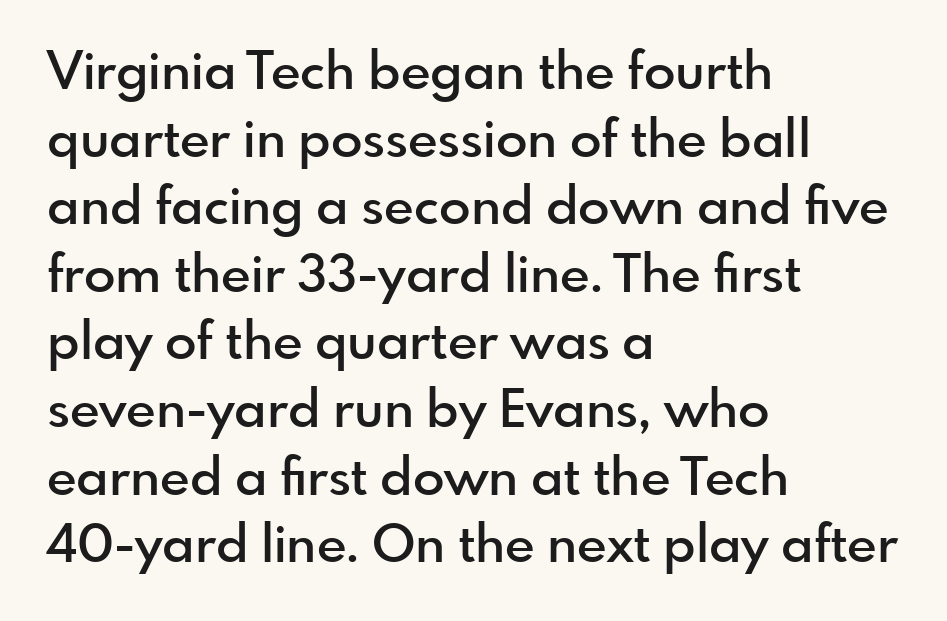
{"serif": "no", "italic": "no", "bold": "semi", "weight": "semibold", "width": "normal", "x_height": "small", "monospaced": "no", "underline": "no", "align": "left", "line_spacing": "normal", "line_spacing_ratio": 1.3, "letter_spacing": "normal", "letter_spacing_em": 0.0, "glyph_px": 52}
